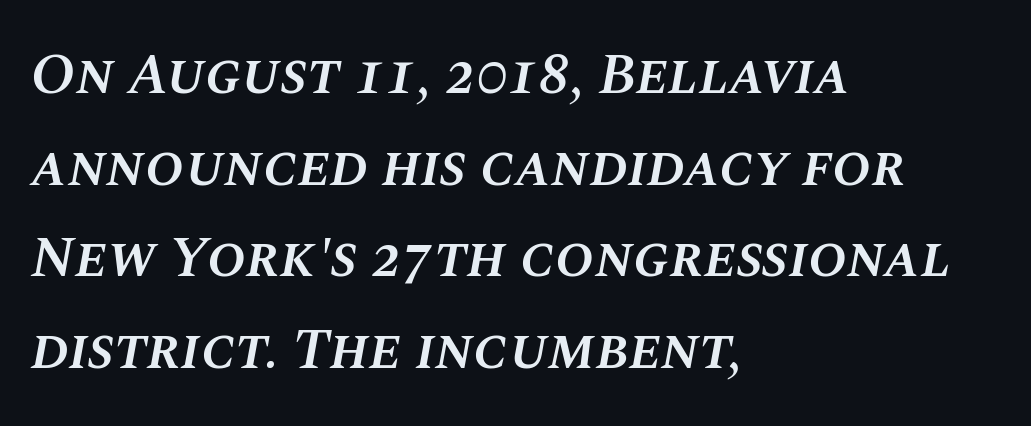
Q: Is the text bold? A: Semi-bold.
Q: Is the text italic (slanted)? A: Yes, it leans right by about 10 degrees.
Q: Is the text underlined? A: No.
Q: How is the paragraph aligned? A: Left-aligned.
Q: Is the spacing between letters normal or unusually wide? A: Normal.
Q: Is the spacing between lines tight, normal or loose? A: Normal.
Q: Width (condensed, normal, or wide)? A: Normal.
Q: Stroke contrast? A: Medium.
Q: x-height? A: Large.
Q: Monospaced? A: No.
